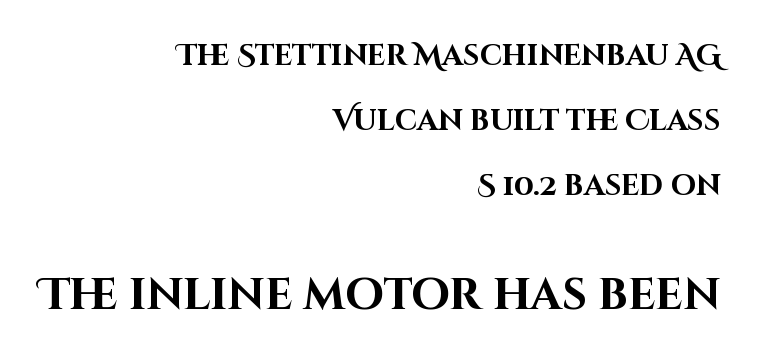
This sample has the flowing, uneven cadence of proportional lettering. You can tell from the bare stems that sans-serif type was used. Check the space under the baseline: it is left empty. Scale increases going downward across the two blocks.
